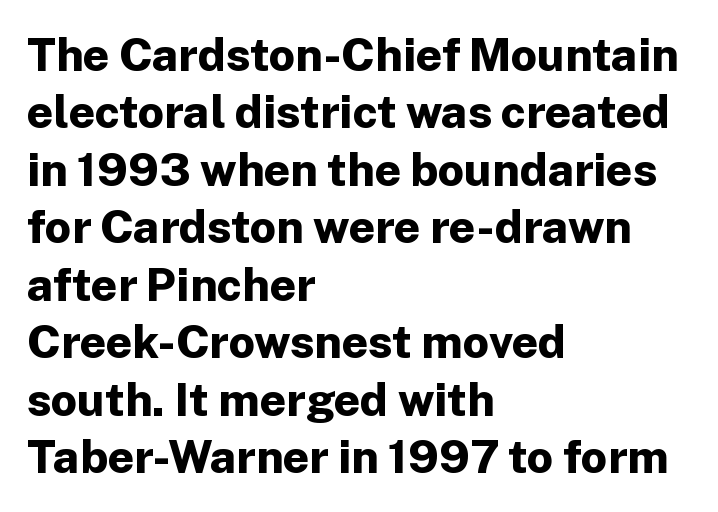
{"serif": "no", "italic": "no", "bold": "yes", "weight": "bold", "width": "normal", "stroke_contrast": "low", "x_height": "medium", "monospaced": "no", "underline": "no", "align": "left", "line_spacing": "normal", "line_spacing_ratio": 1.25, "letter_spacing": "normal", "letter_spacing_em": 0.0, "glyph_px": 46}
